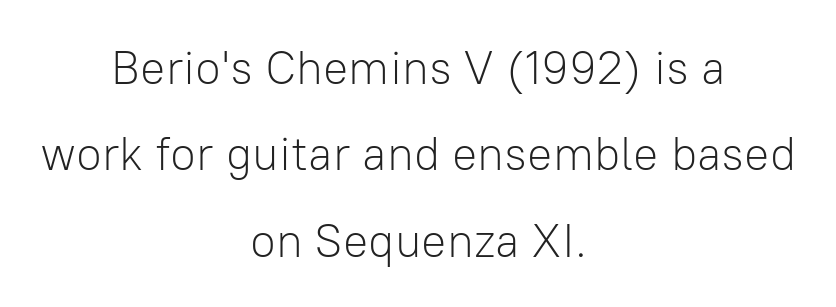
{"serif": "no", "italic": "no", "bold": "no", "weight": "light", "width": "normal", "stroke_contrast": "low", "x_height": "medium", "monospaced": "no", "underline": "no", "align": "center", "line_spacing_ratio": 1.84, "letter_spacing": "normal", "letter_spacing_em": 0.0, "glyph_px": 47}
